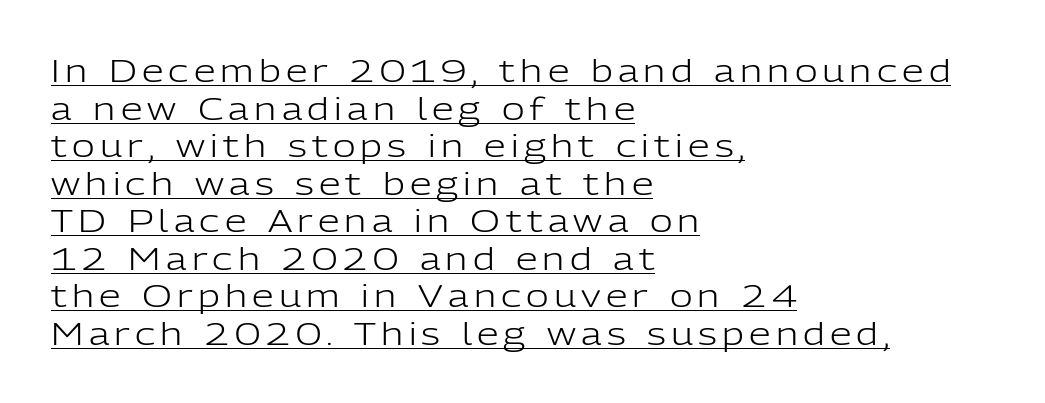
The image shows 31 px light sans-serif type, upright; set left-aligned, line spacing 1.21x, underlined; low stroke contrast and a medium x-height.
